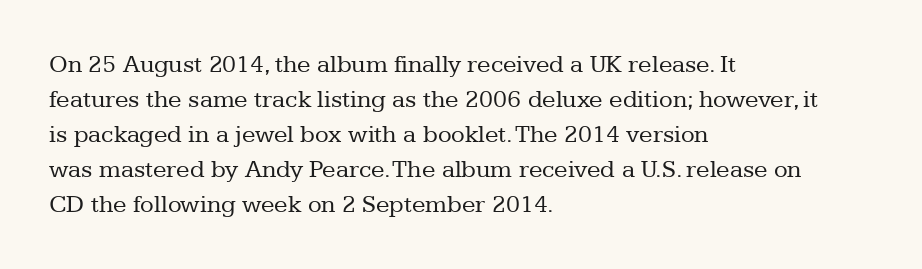
The image shows 25 px text type, upright; set left-aligned, normal line spacing (1.4x), normal letter spacing, not underlined.
